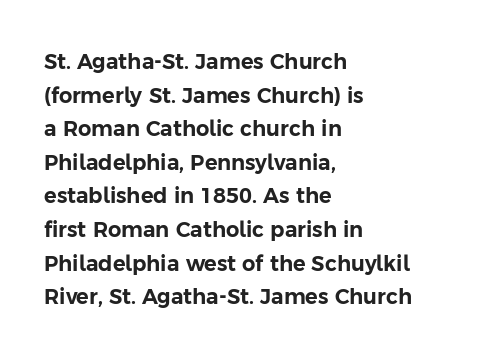
The image shows 21 px text type, upright; set left-aligned, normal line spacing (1.6x), normal letter spacing, not underlined.
